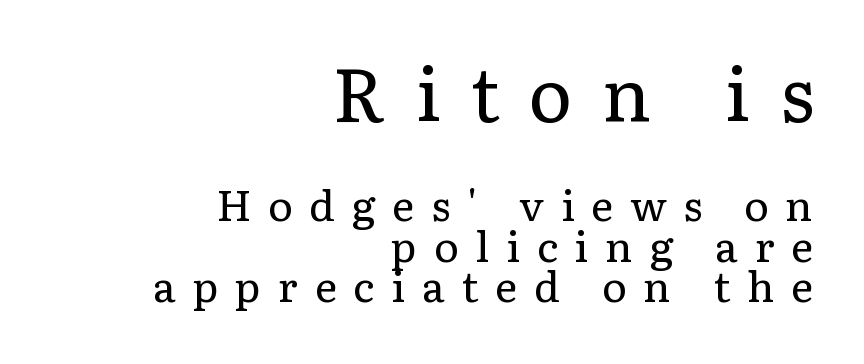
{"serif": "yes", "italic": "no", "bold": "no", "weight": "regular", "width": "normal", "stroke_contrast": "low", "x_height": "medium", "monospaced": "no", "underline": "no", "align": "right", "line_spacing": "tight", "line_spacing_ratio": 0.96, "letter_spacing": "wide", "letter_spacing_em": 0.4, "larger_block": "first", "size_ratio": 1.76, "glyph_px": 74}
